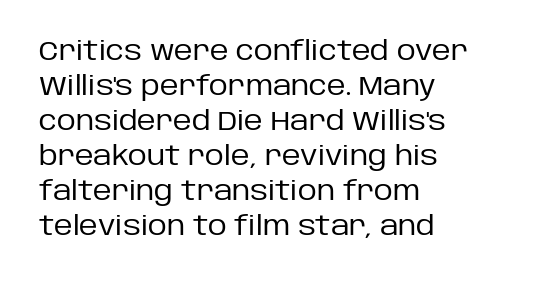
How are the letters spaced? Ordinarily, with no added tracking. Has an underline been added? It has not. Honestly, the row spacing looks completely unremarkable. The font is comparable to plain body text, perhaps lighter. Visually the block forms a straight wall on the left and a jagged coastline on the right.
